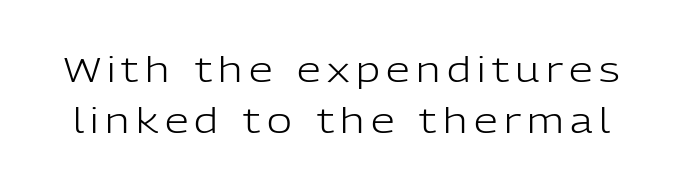
The glyphs in this specimen are sans serif. Is there much room between lines? A standard amount, neither cramped nor airy. Just letters on the line, the space beneath them empty. Stems here are at most as thick as an everyday book face. Does the lettering tilt? It doesn't — this is upright. Looks like regular typesetting: each glyph gets only the width it needs.
